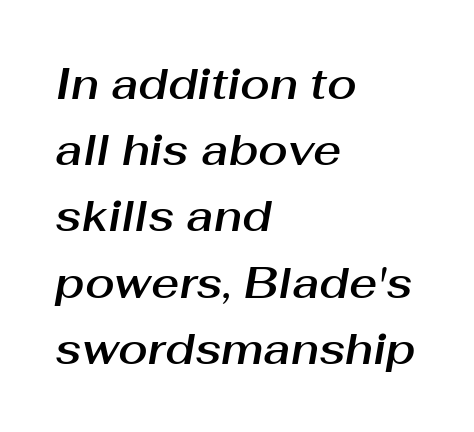
Q: Is the text italic (slanted)? A: Yes, it leans right by about 10 degrees.
Q: Is the text underlined? A: No.
Q: How is the paragraph aligned? A: Left-aligned.
Q: Is the spacing between letters normal or unusually wide? A: Normal.
Q: Is the spacing between lines tight, normal or loose? A: Normal.
Q: Width (condensed, normal, or wide)? A: Normal.
Q: Stroke contrast? A: Medium.
Q: x-height? A: Medium.
Q: Monospaced? A: No.
